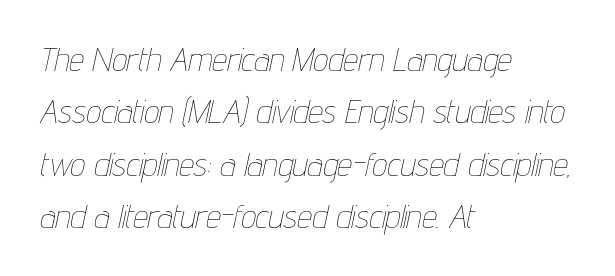
Q: Is the text bold? A: No.
Q: Is the text italic (slanted)? A: Yes, it leans right by about 12 degrees.
Q: Is the text underlined? A: No.
Q: How is the paragraph aligned? A: Left-aligned.
Q: Is the spacing between letters normal or unusually wide? A: Normal.
Q: Is the spacing between lines tight, normal or loose? A: Normal.
Q: Width (condensed, normal, or wide)? A: Condensed.
Q: Stroke contrast? A: Low.
Q: x-height? A: Medium.
Q: Monospaced? A: No.
